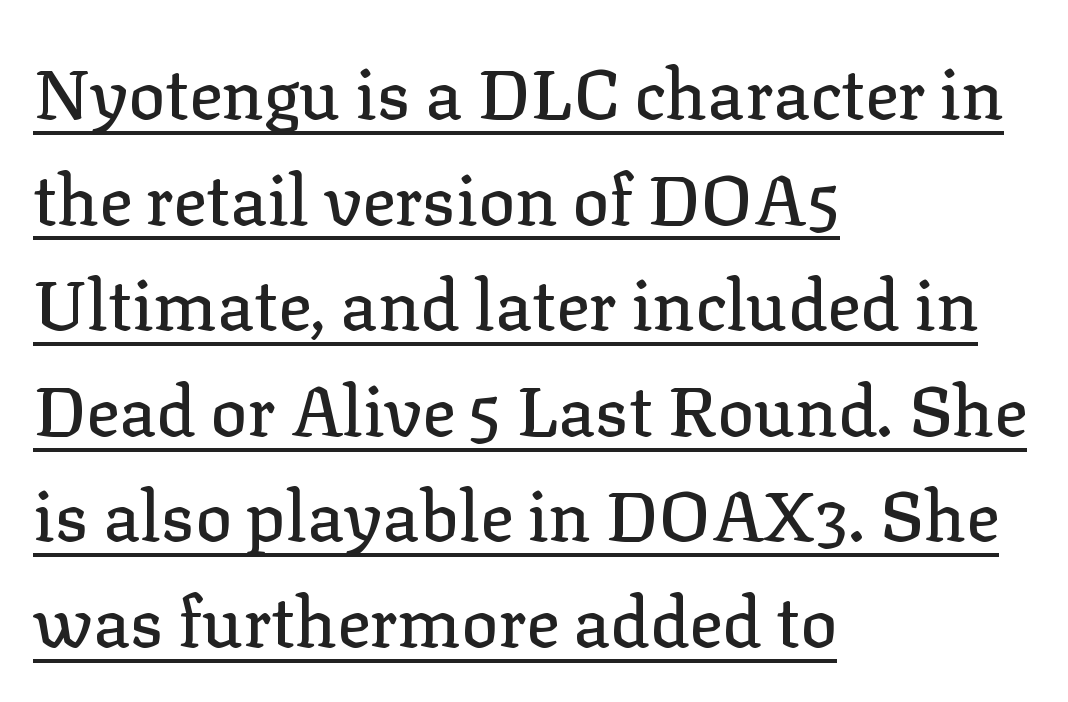
Underlining? Definitely there. Here the glyphs are tracked normally, forming tight word shapes. No italicization has been applied; the sample stays upright. Layout note: lines flush left.
